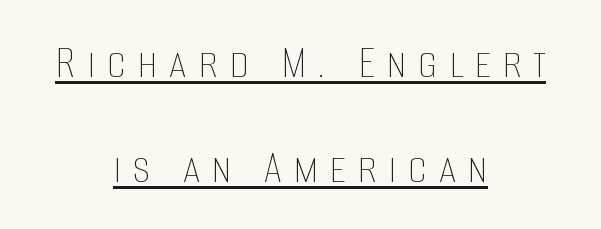
{"italic": "no", "bold": "no", "weight": "thin", "width": "condensed", "stroke_contrast": "low", "x_height": "large", "monospaced": "no", "underline": "yes", "align": "center", "line_spacing": "loose", "line_spacing_ratio": 2.14, "letter_spacing": "wide", "letter_spacing_em": 0.23, "glyph_px": 49}
